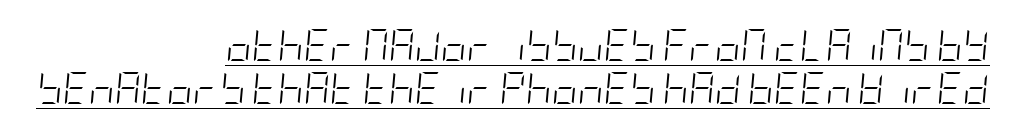
The image shows 32 px light, condensed type, italic (leaning right); set right-aligned, normal line spacing (1.34x), normal letter spacing, underlined; low stroke contrast and a large x-height.
